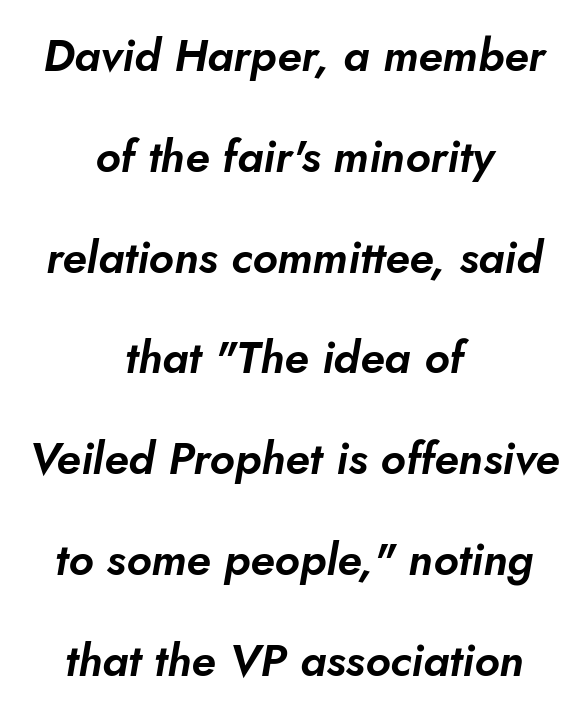
Students, note that the glyphs here touch the page at normal intervals. Is there much room between lines? Yes — plenty of vertical air separates them. Each letter's strokes conclude bluntly, with no projecting serifs. Lines of text with bare space underneath.
